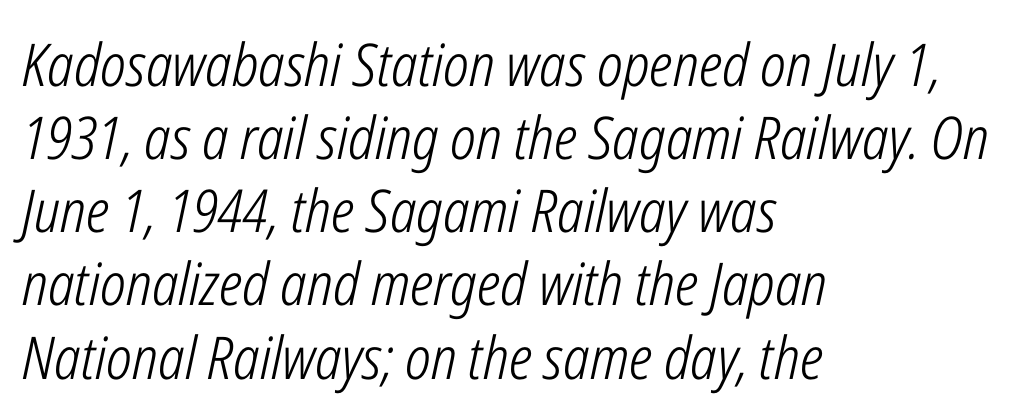
Line starts are locked; line ends wander. Underlining? Definitely not there. Counters stay open thanks to moderate or lighter strokes. Characters are canted at an angle relative to the baseline's perpendicular. Character widths vary here, with narrow letters taking less room than wide ones.
